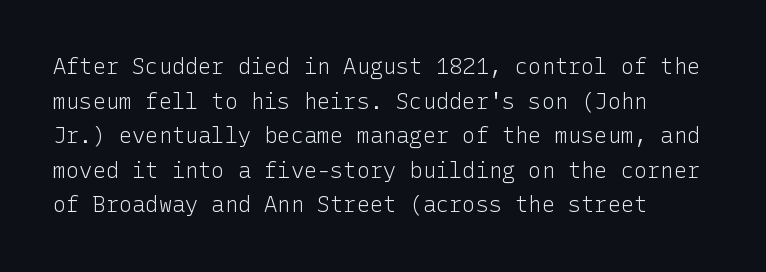
Q: Is the text bold? A: No.
Q: Is the text italic (slanted)? A: No, it is upright.
Q: Is the text underlined? A: No.
Q: Is the spacing between letters normal or unusually wide? A: Normal.
Q: Is the spacing between lines tight, normal or loose? A: Normal.
